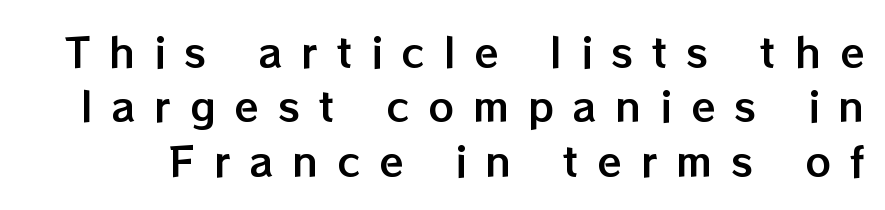
{"italic": "no", "width": "normal", "stroke_contrast": "low", "x_height": "medium", "monospaced": "no", "underline": "no", "line_spacing": "normal", "line_spacing_ratio": 1.36, "letter_spacing": "wide", "letter_spacing_em": 0.47, "glyph_px": 40}
